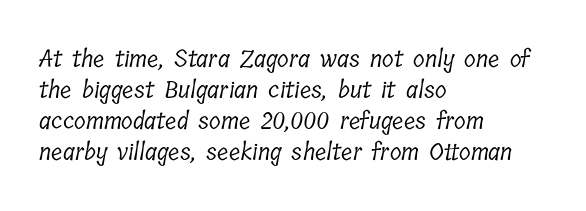
Descenders hang freely into open space. Weight: regular or lighter. One glance says typical: line gaps are just what's usual. You could call the tracking neutral — neither tight nor loose. If you drew a ruler down the left edge, every line would touch it.
